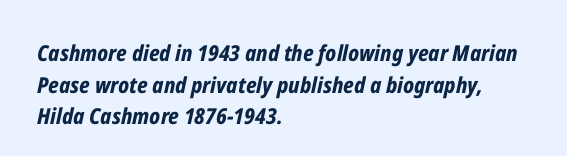
The image shows 22 px bold type, italic (leaning right); set left-aligned, normal line spacing (1.44x), normal letter spacing, not underlined.
